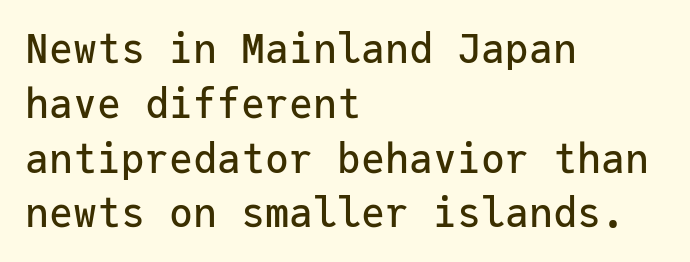
Q: Is the text italic (slanted)? A: No, it is upright.
Q: Is the typeface a serif or a sans-serif typeface? A: Sans-serif.
Q: Is the text underlined? A: No.
Q: How is the paragraph aligned? A: Left-aligned.
Q: Is the spacing between letters normal or unusually wide? A: Normal.
Q: Is the spacing between lines tight, normal or loose? A: Normal.
Q: Width (condensed, normal, or wide)? A: Normal.
Q: Stroke contrast? A: Low.
Q: x-height? A: Medium.
Q: Monospaced? A: Yes.
